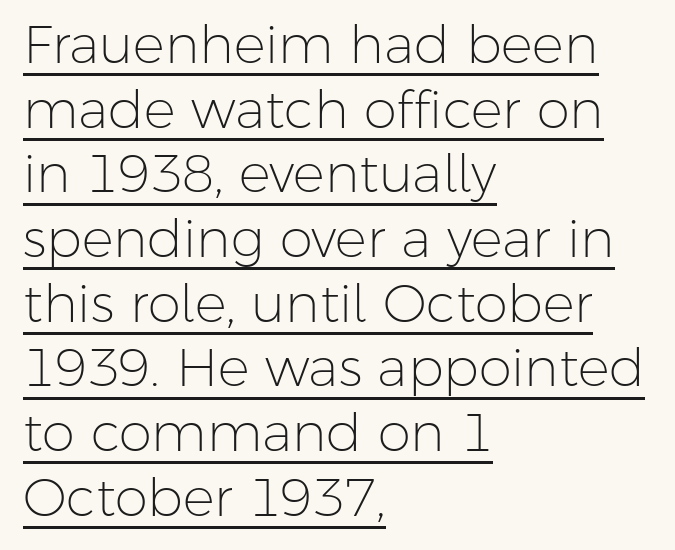
{"serif": "no", "italic": "no", "bold": "no", "weight": "light", "width": "normal", "stroke_contrast": "low", "x_height": "medium", "monospaced": "no", "underline": "yes", "align": "left", "line_spacing_ratio": 1.22, "letter_spacing": "normal", "letter_spacing_em": 0.0, "glyph_px": 53}
